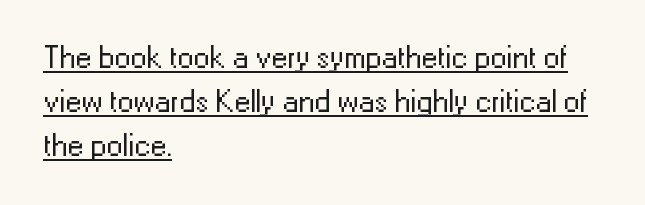
Q: Is the text bold? A: No.
Q: Is the text italic (slanted)? A: No, it is upright.
Q: Is the typeface a serif or a sans-serif typeface? A: Sans-serif.
Q: Is the text underlined? A: Yes.
Q: How is the paragraph aligned? A: Left-aligned.
Q: Is the spacing between letters normal or unusually wide? A: Normal.
Q: Is the spacing between lines tight, normal or loose? A: Normal.
Q: Width (condensed, normal, or wide)? A: Normal.
Q: Stroke contrast? A: Low.
Q: x-height? A: Medium.
Q: Monospaced? A: No.
